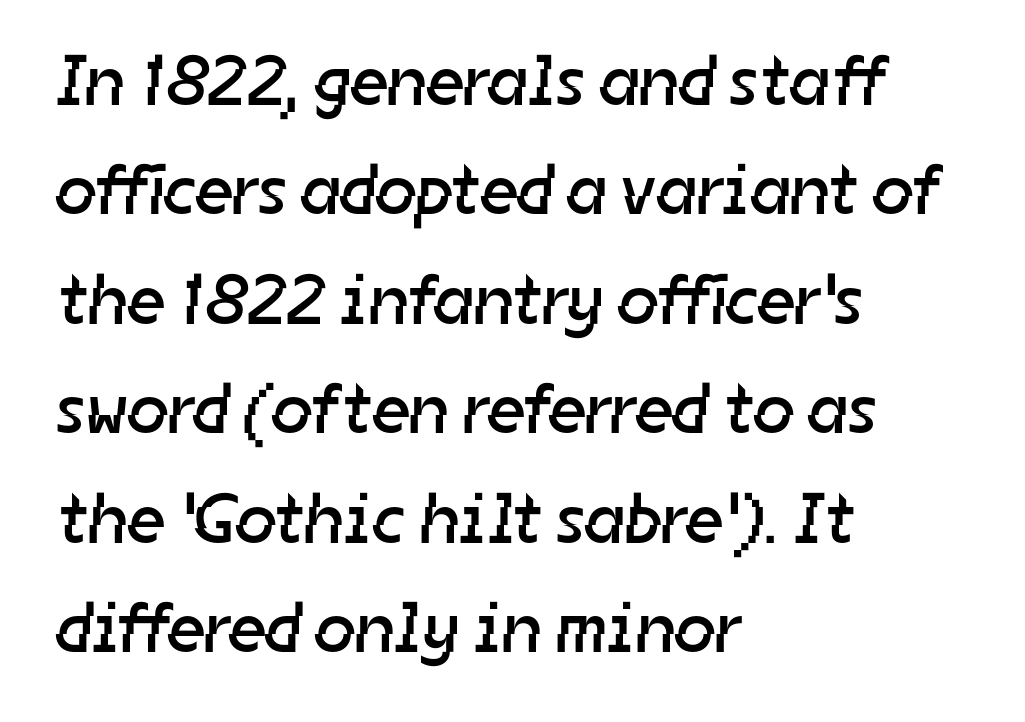
Q: Is the text bold? A: No.
Q: Is the typeface a serif or a sans-serif typeface? A: Sans-serif.
Q: Is the text underlined? A: No.
Q: How is the paragraph aligned? A: Left-aligned.
Q: Is the spacing between letters normal or unusually wide? A: Normal.
Q: Is the spacing between lines tight, normal or loose? A: Normal.
Q: Width (condensed, normal, or wide)? A: Normal.
Q: Stroke contrast? A: Low.
Q: x-height? A: Medium.
Q: Monospaced? A: No.
